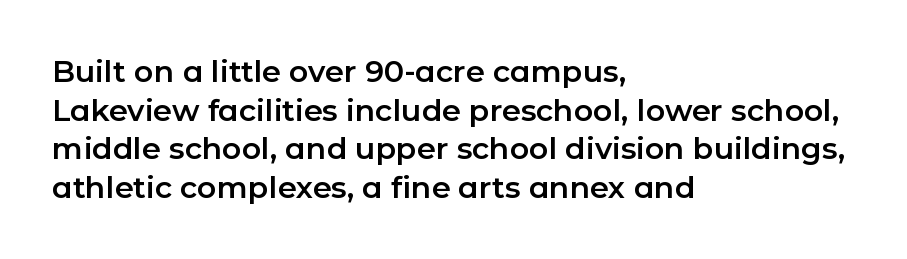
The image shows 30 px sans-serif type, upright; set left-aligned, normal line spacing (1.29x), normal letter spacing, not underlined; low stroke contrast and a medium x-height.
